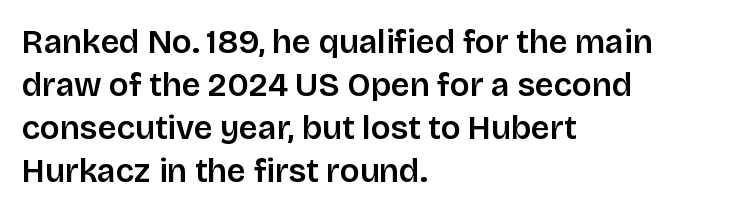
These lines stack with their left ends in a neat column. In terms of leading, this rendering sits right in the middle. Is this a fixed-width face? No — the glyphs have proportional, varying widths. Compared with typical body copy, the letter spacing here is the same.
